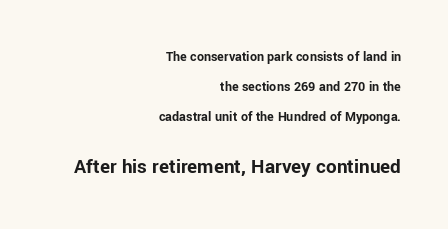
These words are printed bold, with thick strokes throughout. Of the two passages, the one underneath uses the larger point size. This is roman type, the default non-slanted kind. The leading is generous, giving the passage an open texture. The tracking reads as untouched default to a designer's eye.
